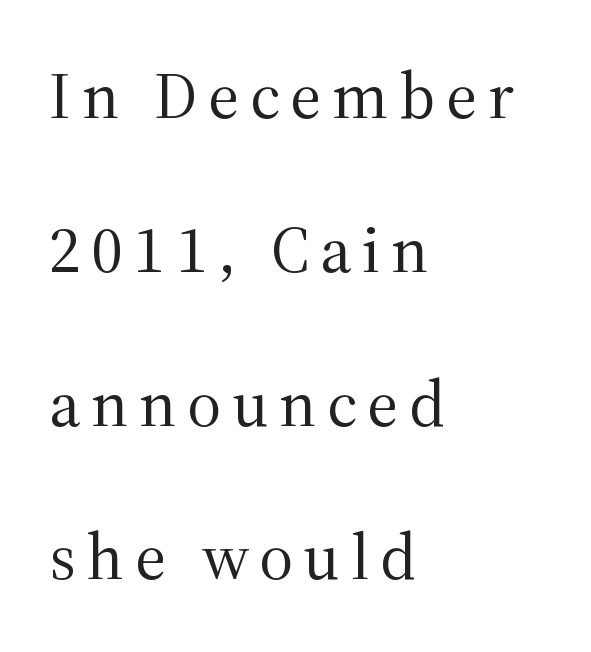
The image shows 66 px regular-weight serif type, upright; set left-aligned, loose line spacing (2.33x), not underlined; medium stroke contrast and a medium x-height.
